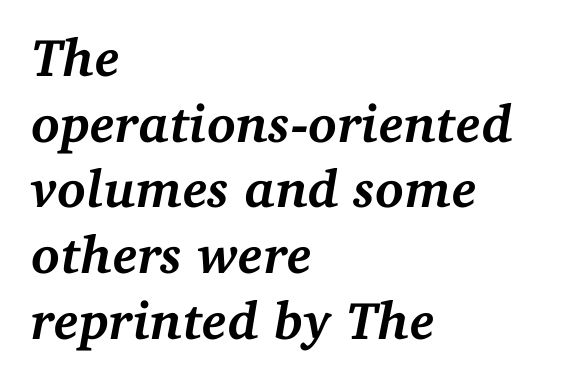
Q: Is the text bold? A: Yes.
Q: Is the text italic (slanted)? A: Yes, it leans right by about 11 degrees.
Q: Is the typeface a serif or a sans-serif typeface? A: Serif.
Q: Is the text underlined? A: No.
Q: How is the paragraph aligned? A: Left-aligned.
Q: Is the spacing between letters normal or unusually wide? A: Normal.
Q: Width (condensed, normal, or wide)? A: Normal.
Q: Stroke contrast? A: Medium.
Q: x-height? A: Medium.
Q: Monospaced? A: No.
